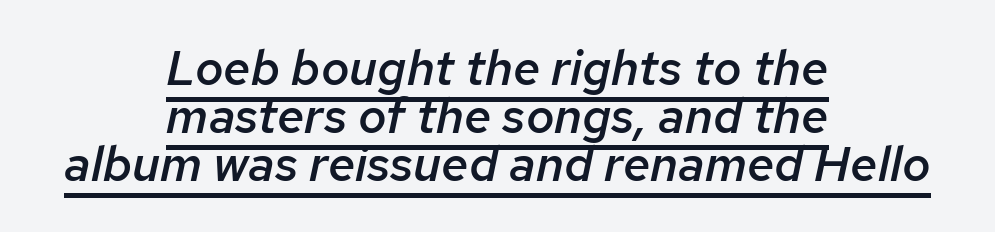
{"italic": "yes", "lean": "right", "slant_degrees": 12, "bold": "semi", "weight": "semibold", "width": "normal", "stroke_contrast": "low", "x_height": "medium", "monospaced": "no", "underline": "yes", "align": "center", "line_spacing": "tight", "line_spacing_ratio": 0.98, "letter_spacing": "normal", "letter_spacing_em": 0.0, "glyph_px": 49}
